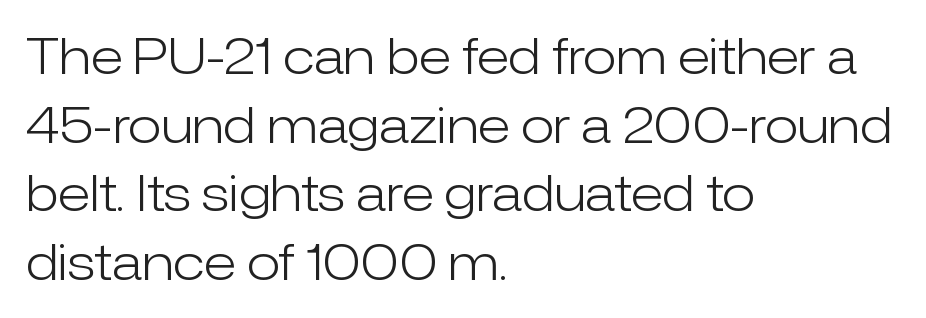
The face used here is proportionally spaced, like ordinary book or web type. Interline gaps are of average width in this sample. Nope, not italic — everything's standing straight. Short note: letters normally spaced. Words float on clear page, feet unadorned.
